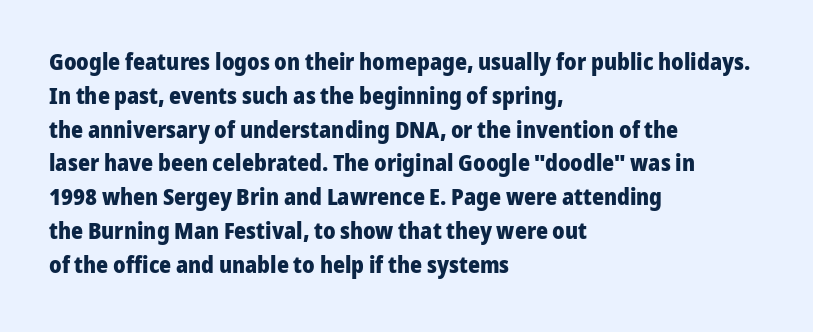
Bold? Absolutely — the strokes are thick and heavy. The setting favours the left margin, as ordinary paragraphs usually do. The font's upright variant was chosen for this text. A bare baseline throughout the passage. Vertical spacing — default.
